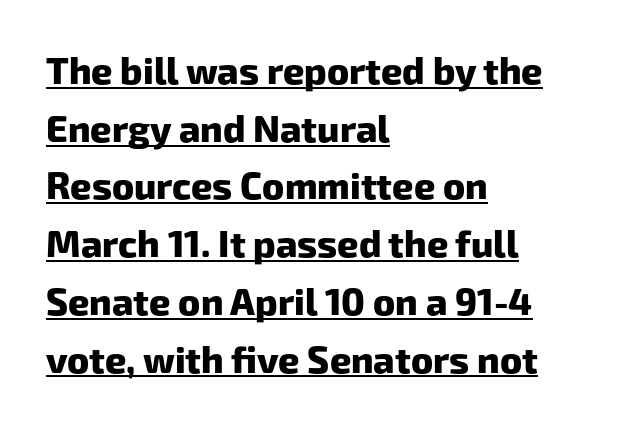
Caption: standard tracking, unaltered. The rendering anchors every line to the left-hand side. A typographer would call this underscored text. The typeface chosen for these lines omits serifs. The letters advance in unequal steps, a hallmark of proportional type.
